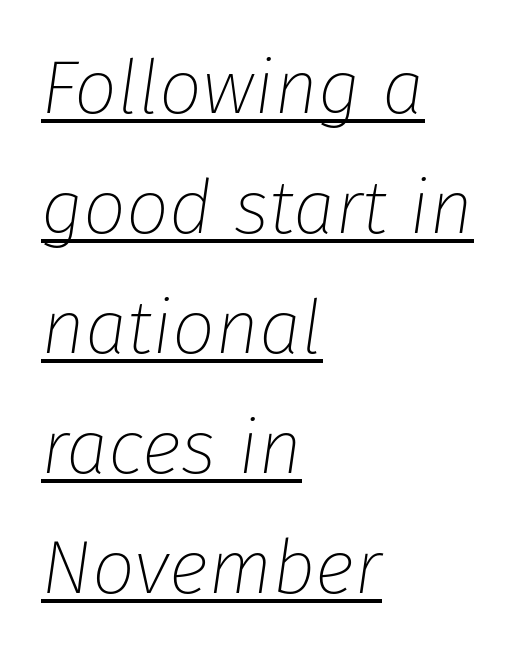
Q: Is the text bold? A: No.
Q: Is the text italic (slanted)? A: Yes, it leans right by about 8 degrees.
Q: Is the text underlined? A: Yes.
Q: How is the paragraph aligned? A: Left-aligned.
Q: Is the spacing between letters normal or unusually wide? A: Normal.
Q: Is the spacing between lines tight, normal or loose? A: Normal.
Q: Width (condensed, normal, or wide)? A: Normal.
Q: Stroke contrast? A: Low.
Q: x-height? A: Medium.
Q: Monospaced? A: No.
